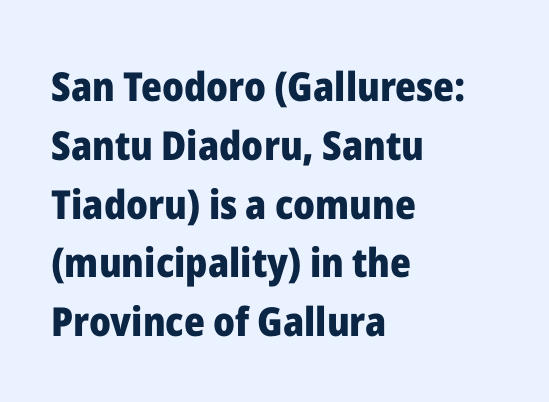
Is this a sans? Yes — the strokes have no serifs. Every character sits straight up, as roman type does. Strokes here are thick enough to call this a true bold. Note the varied advance widths — an 'i' is clearly narrower than an 'm'. Horizontal alignment here is leftward, the default for most running prose.
